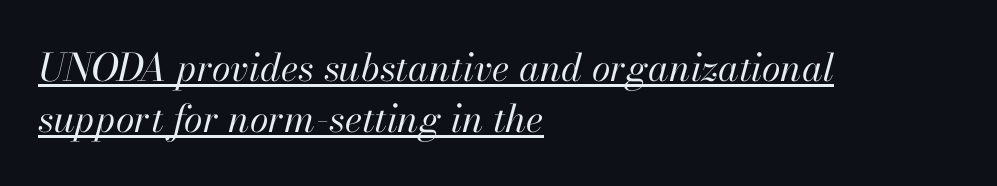
The image shows 38 px regular-weight type, italic (leaning right); set left-aligned, normal line spacing (1.34x), normal letter spacing, underlined; high stroke contrast and a small x-height.
